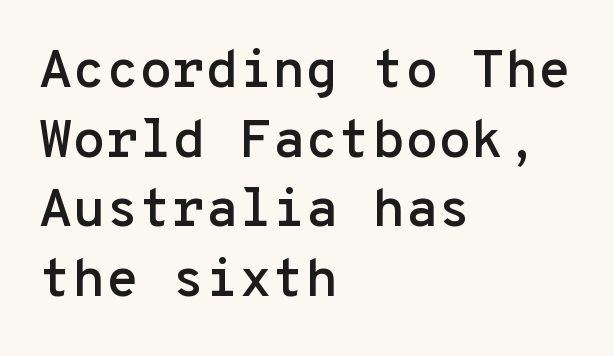
{"serif": "no", "italic": "no", "width": "normal", "stroke_contrast": "low", "x_height": "medium", "monospaced": "yes", "underline": "no", "align": "left", "line_spacing": "normal", "line_spacing_ratio": 1.29, "letter_spacing": "normal", "letter_spacing_em": 0.0, "glyph_px": 54}
